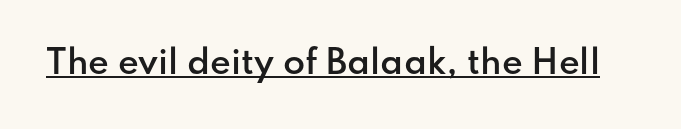
The image shows 32 px semibold sans-serif type, upright; set normal letter spacing, underlined; low stroke contrast and a small x-height.
